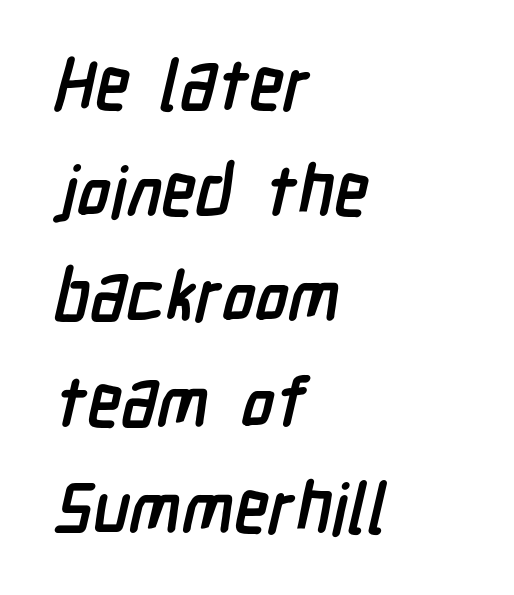
The leading is moderate, giving the passage an even texture. The strip under each line holds only bare page. Here the designer chose a conventional face with non-uniform glyph widths. Chunky letters — that's bold for sure. Typographically, this falls in the sans-serif category. No extra tracking has been applied to these lines.
